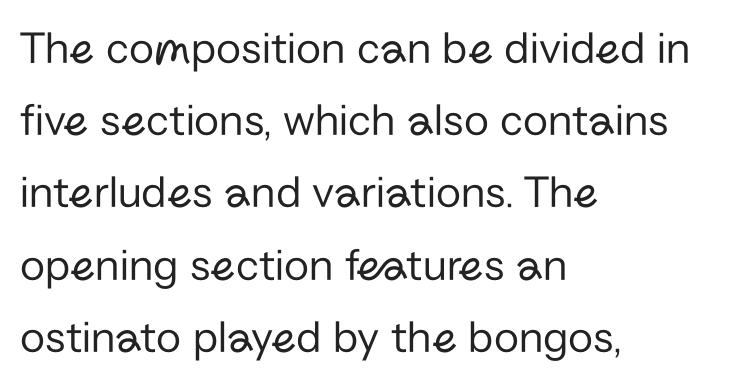
Inter-character spacing is left at the font's built-in metrics. Ordinary non-slanted type is in use. Stem width sits at or under what a default text font uses. The rendering uses a moderate line-height, typical for paragraphs.
